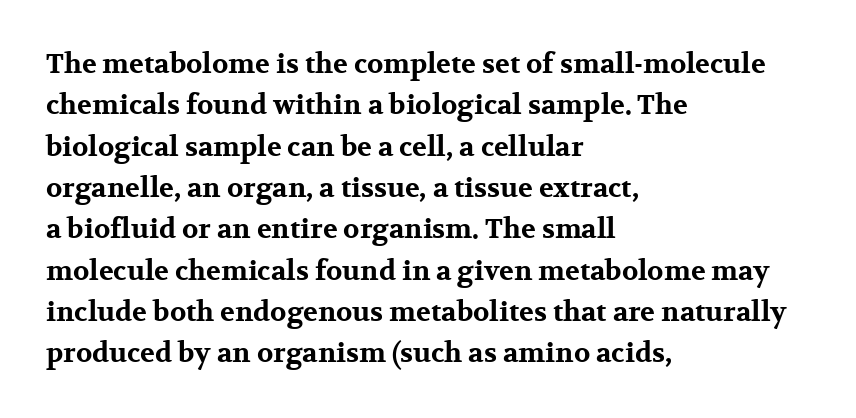
The image shows 27 px bold type, upright; set left-aligned, normal line spacing (1.53x), normal letter spacing, not underlined.
